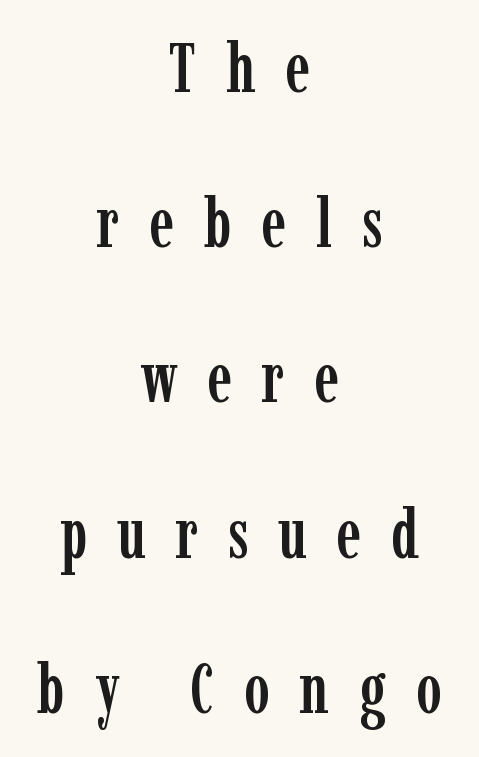
The image shows 69 px condensed serif type, upright; set centered, loose line spacing (2.25x), unusually wide letter spacing (+0.43 em), not underlined; low stroke contrast and a medium x-height.
